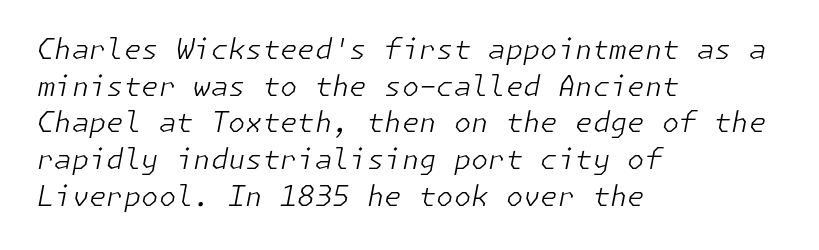
{"italic": "yes", "lean": "right", "slant_degrees": 11, "bold": "no", "weight": "light", "width": "normal", "stroke_contrast": "low", "x_height": "medium", "underline": "no", "align": "left", "line_spacing": "normal", "line_spacing_ratio": 1.31, "letter_spacing": "normal", "letter_spacing_em": 0.0, "glyph_px": 28}
